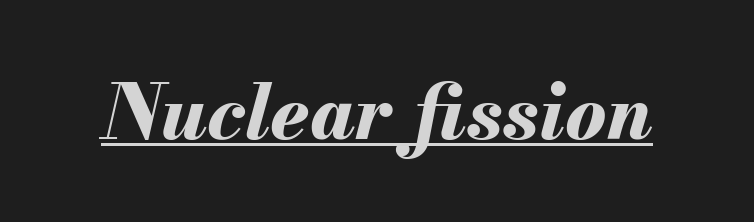
The image shows 77 px bold type, italic (leaning right); set normal letter spacing, underlined; medium stroke contrast and a small x-height.
